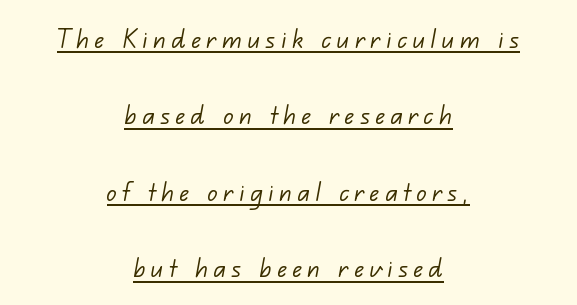
Q: Is the text bold? A: No.
Q: Is the typeface a serif or a sans-serif typeface? A: Sans-serif.
Q: Is the text underlined? A: Yes.
Q: How is the paragraph aligned? A: Centered.
Q: Is the spacing between lines tight, normal or loose? A: Loose.
Q: Width (condensed, normal, or wide)? A: Normal.
Q: Stroke contrast? A: Low.
Q: x-height? A: Small.
Q: Monospaced? A: No.
